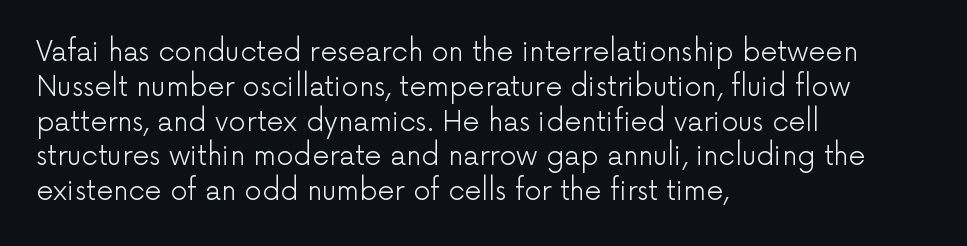
{"italic": "no", "bold": "no", "underline": "no", "align": "left", "line_spacing": "normal", "line_spacing_ratio": 1.29, "letter_spacing": "normal", "letter_spacing_em": 0.0, "glyph_px": 27}
